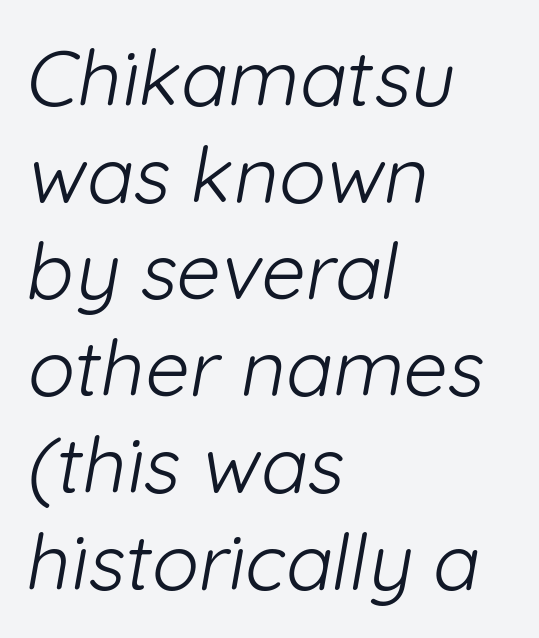
Q: Is the text bold? A: No.
Q: Is the typeface a serif or a sans-serif typeface? A: Sans-serif.
Q: Is the text underlined? A: No.
Q: How is the paragraph aligned? A: Left-aligned.
Q: Is the spacing between letters normal or unusually wide? A: Normal.
Q: Width (condensed, normal, or wide)? A: Normal.
Q: Stroke contrast? A: Low.
Q: x-height? A: Medium.
Q: Monospaced? A: No.
